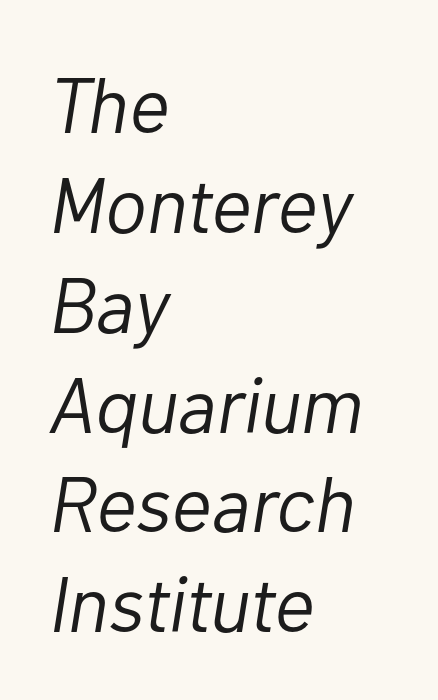
The image shows 78 px light type, italic (leaning right); set left-aligned, normal line spacing (1.28x), normal letter spacing, not underlined; low stroke contrast and a medium x-height.
